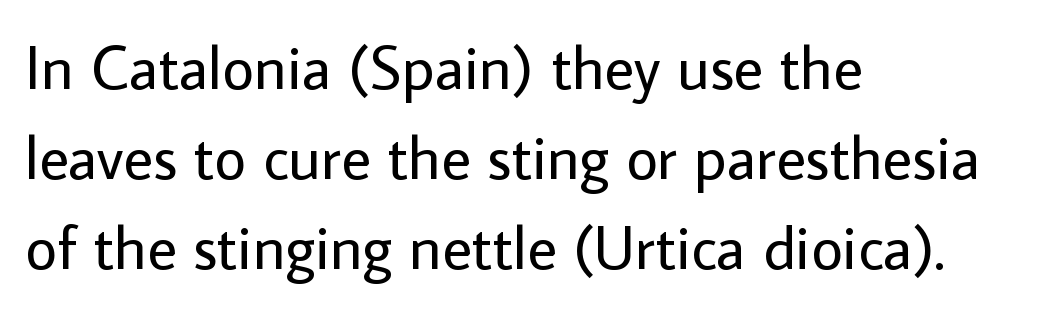
Q: Is the text bold? A: No.
Q: Is the text italic (slanted)? A: No, it is upright.
Q: Is the typeface a serif or a sans-serif typeface? A: Sans-serif.
Q: Is the text underlined? A: No.
Q: How is the paragraph aligned? A: Left-aligned.
Q: Is the spacing between letters normal or unusually wide? A: Normal.
Q: Is the spacing between lines tight, normal or loose? A: Normal.
Q: Width (condensed, normal, or wide)? A: Normal.
Q: Stroke contrast? A: Low.
Q: x-height? A: Medium.
Q: Monospaced? A: No.
